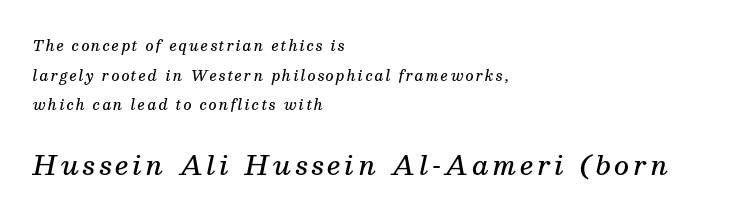
{"italic": "yes", "lean": "right", "slant_degrees": 13, "bold": "semi", "underline": "no", "align": "left", "line_spacing": "loose", "line_spacing_ratio": 2.11, "larger_block": "second", "size_ratio": 1.86, "glyph_px": 26}
